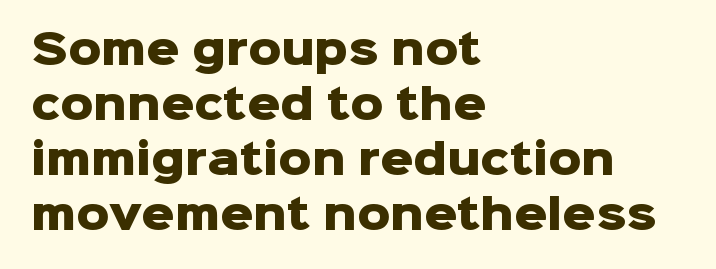
{"serif": "no", "italic": "no", "bold": "yes", "weight": "heavy", "width": "normal", "stroke_contrast": "low", "x_height": "medium", "monospaced": "no", "underline": "no", "align": "left", "line_spacing": "normal", "line_spacing_ratio": 1.34, "letter_spacing": "normal", "letter_spacing_em": 0.0, "glyph_px": 41}
